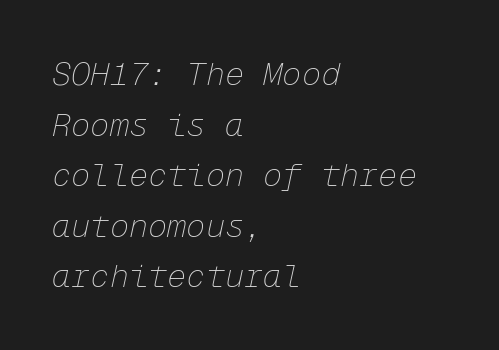
{"italic": "yes", "lean": "right", "slant_degrees": 12, "bold": "no", "weight": "thin", "width": "normal", "stroke_contrast": "low", "x_height": "medium", "monospaced": "yes", "underline": "no", "align": "left", "line_spacing": "normal", "line_spacing_ratio": 1.58, "letter_spacing": "normal", "letter_spacing_em": 0.0, "glyph_px": 32}
